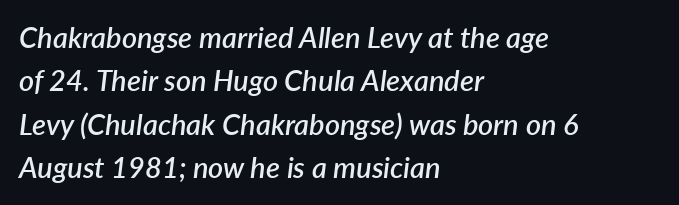
The image shows 29 px semibold type, italic (leaning right); set left-aligned, normal line spacing (1.5x), normal letter spacing, not underlined; low stroke contrast and a medium x-height.
